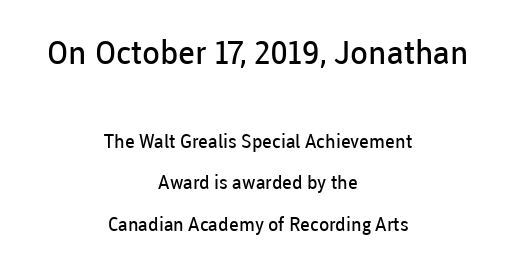
A typesetter would call this leading open, well beyond the default. Tall strokes in this sample are plumb rather than angled. This layout puts the oversized block above and the modest block below. Think of a printed novel: that variable character pitch is what you see here.
